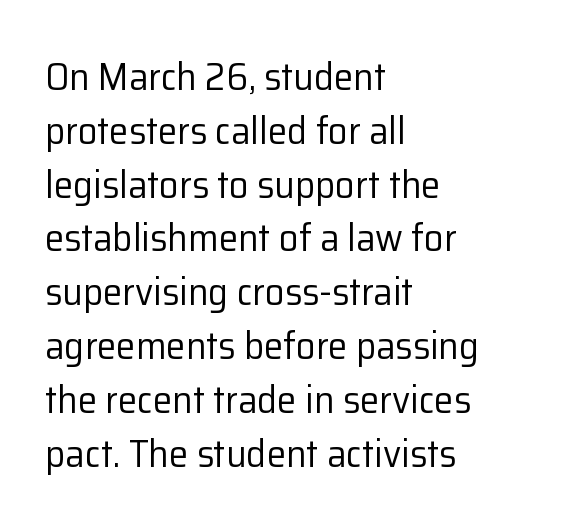
Q: Is the text bold? A: No.
Q: Is the text italic (slanted)? A: No, it is upright.
Q: Is the typeface a serif or a sans-serif typeface? A: Sans-serif.
Q: Is the text underlined? A: No.
Q: How is the paragraph aligned? A: Left-aligned.
Q: Is the spacing between letters normal or unusually wide? A: Normal.
Q: Is the spacing between lines tight, normal or loose? A: Normal.
Q: Width (condensed, normal, or wide)? A: Normal.
Q: Stroke contrast? A: Low.
Q: x-height? A: Medium.
Q: Monospaced? A: No.
